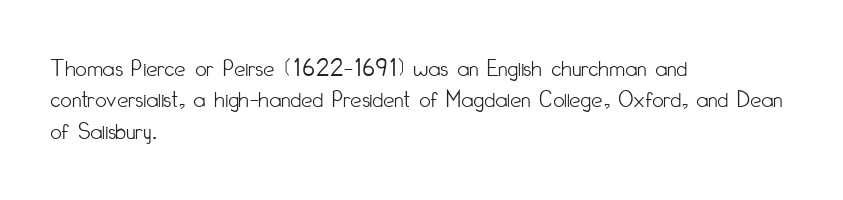
{"italic": "no", "bold": "no", "underline": "no", "align": "left", "line_spacing": "normal", "line_spacing_ratio": 1.26, "letter_spacing": "normal", "letter_spacing_em": 0.0, "glyph_px": 25}
